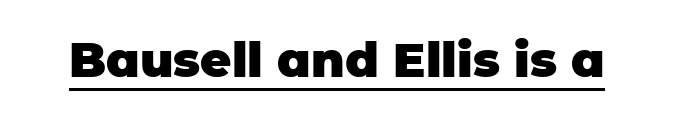
Q: Is the text bold? A: Yes.
Q: Is the text italic (slanted)? A: No, it is upright.
Q: Is the typeface a serif or a sans-serif typeface? A: Sans-serif.
Q: Is the text underlined? A: Yes.
Q: Is the spacing between letters normal or unusually wide? A: Normal.
Q: Width (condensed, normal, or wide)? A: Normal.
Q: Stroke contrast? A: Low.
Q: x-height? A: Large.
Q: Monospaced? A: No.
